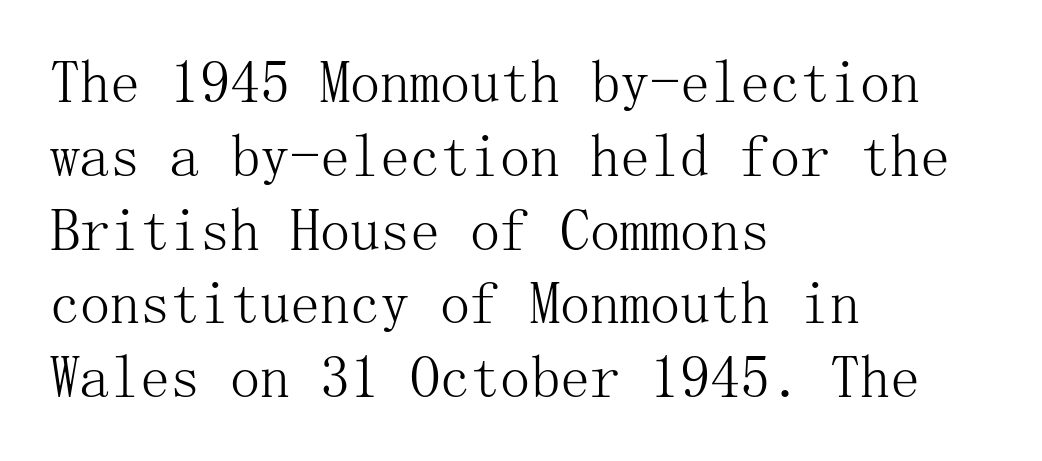
{"serif": "yes", "italic": "no", "bold": "no", "weight": "light", "width": "normal", "stroke_contrast": "medium", "x_height": "medium", "underline": "no", "align": "left", "line_spacing_ratio": 1.23, "letter_spacing": "normal", "letter_spacing_em": 0.0, "glyph_px": 60}
